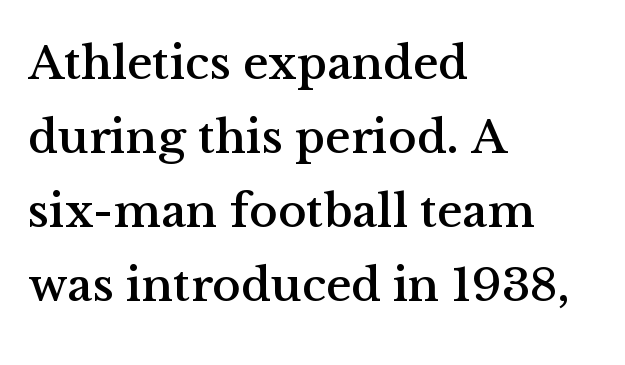
{"serif": "yes", "italic": "no", "width": "normal", "stroke_contrast": "medium", "x_height": "medium", "monospaced": "no", "underline": "no", "align": "left", "line_spacing": "normal", "line_spacing_ratio": 1.54, "letter_spacing": "normal", "letter_spacing_em": 0.0, "glyph_px": 48}
